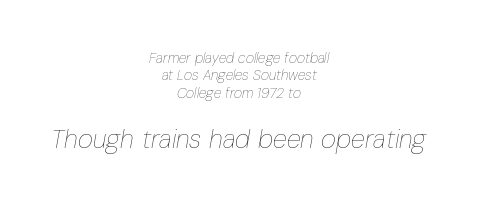
The image shows 26 px text type, italic (leaning right); set centered, line spacing 1.24x, normal letter spacing, not underlined; the second (bottom) block is 1.86x larger.
